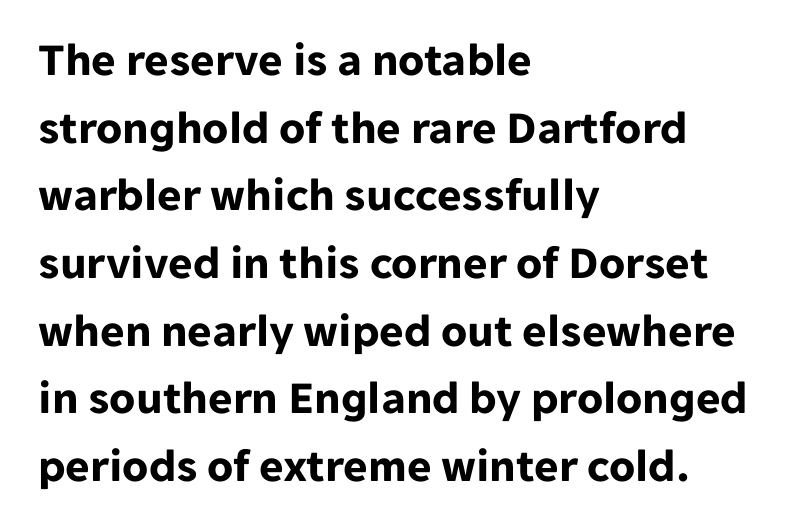
The image shows 47 px bold sans-serif type, upright; set left-aligned, normal line spacing (1.44x), normal letter spacing, not underlined; low stroke contrast and a medium x-height.
